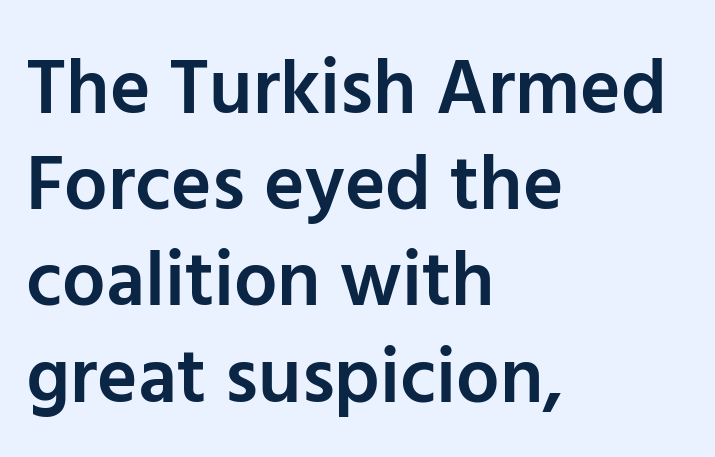
Q: Is the text bold? A: Semi-bold.
Q: Is the text italic (slanted)? A: No, it is upright.
Q: Is the typeface a serif or a sans-serif typeface? A: Sans-serif.
Q: Is the text underlined? A: No.
Q: How is the paragraph aligned? A: Left-aligned.
Q: Is the spacing between letters normal or unusually wide? A: Normal.
Q: Is the spacing between lines tight, normal or loose? A: Normal.
Q: Width (condensed, normal, or wide)? A: Normal.
Q: Stroke contrast? A: Low.
Q: x-height? A: Medium.
Q: Monospaced? A: No.
